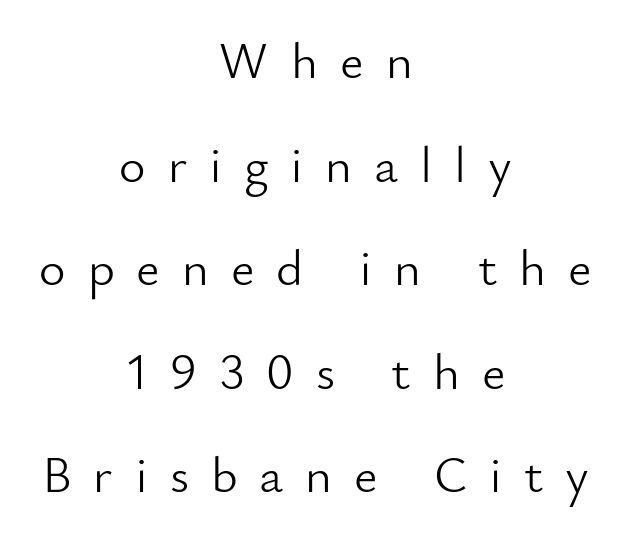
The image shows 51 px light sans-serif type, upright; set centered, loose line spacing (2.03x), unusually wide letter spacing (+0.43 em), not underlined; low stroke contrast and a small x-height.
